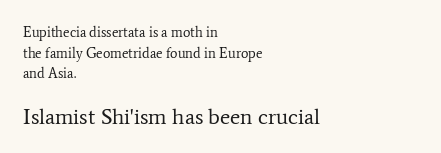
Does the copy run flush right? No — it runs flush left. Quick note: interline space is typical. Is there any slant? The stems are plumb. The face used here appears at its bigger size in the lower chunk. The letters look calm and open, with moderate or lighter stems. Descenders hang freely into open space.
